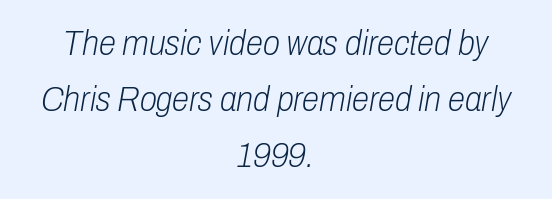
The image shows 35 px light, condensed type, italic (leaning right); set centered, normal line spacing (1.6x), normal letter spacing, not underlined; low stroke contrast and a medium x-height.
